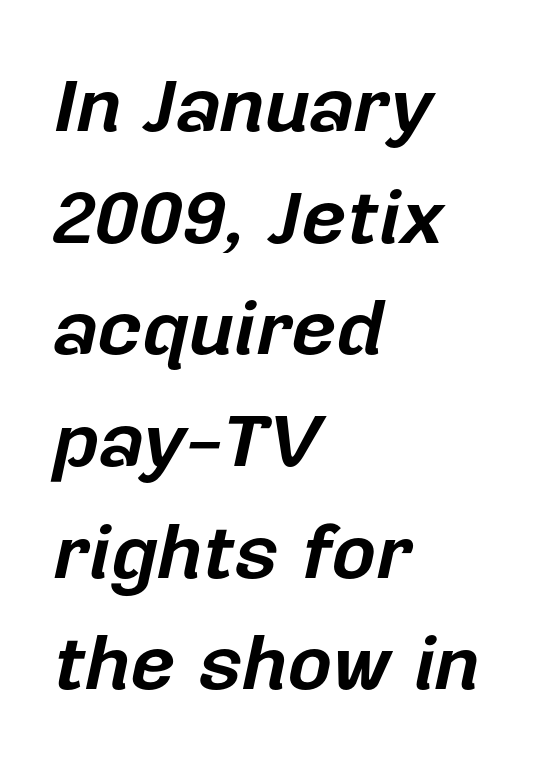
{"italic": "yes", "lean": "right", "slant_degrees": 12, "bold": "yes", "weight": "bold", "width": "normal", "stroke_contrast": "low", "x_height": "medium", "monospaced": "no", "underline": "no", "align": "left", "line_spacing": "normal", "line_spacing_ratio": 1.45, "letter_spacing": "normal", "letter_spacing_em": 0.0, "glyph_px": 77}
